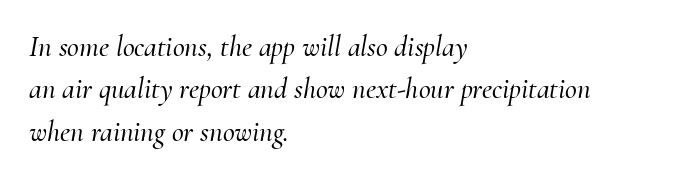
The image shows 29 px serif type, italic (leaning right); set left-aligned, normal line spacing (1.46x), normal letter spacing, not underlined; medium stroke contrast and a small x-height.
